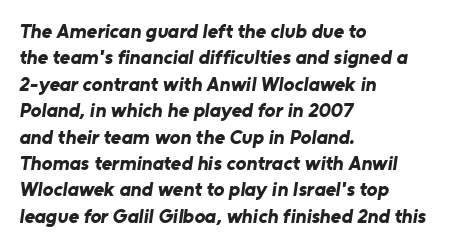
Q: Is the text bold? A: Yes.
Q: Is the text underlined? A: No.
Q: How is the paragraph aligned? A: Left-aligned.
Q: Is the spacing between letters normal or unusually wide? A: Normal.
Q: Is the spacing between lines tight, normal or loose? A: Normal.
